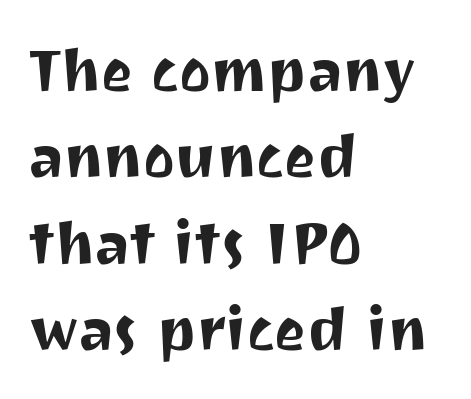
Q: Is the text italic (slanted)? A: No, it is upright.
Q: Is the typeface a serif or a sans-serif typeface? A: Sans-serif.
Q: Is the text underlined? A: No.
Q: How is the paragraph aligned? A: Left-aligned.
Q: Is the spacing between letters normal or unusually wide? A: Normal.
Q: Is the spacing between lines tight, normal or loose? A: Normal.
Q: Width (condensed, normal, or wide)? A: Normal.
Q: Stroke contrast? A: Medium.
Q: x-height? A: Medium.
Q: Monospaced? A: No.
